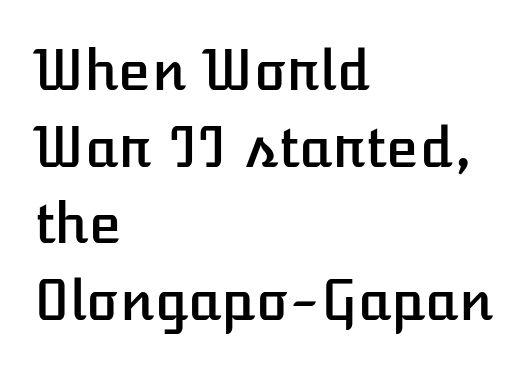
{"italic": "no", "width": "normal", "stroke_contrast": "low", "x_height": "medium", "monospaced": "no", "underline": "no", "align": "left", "line_spacing": "normal", "line_spacing_ratio": 1.42, "letter_spacing": "normal", "letter_spacing_em": 0.0, "glyph_px": 54}
